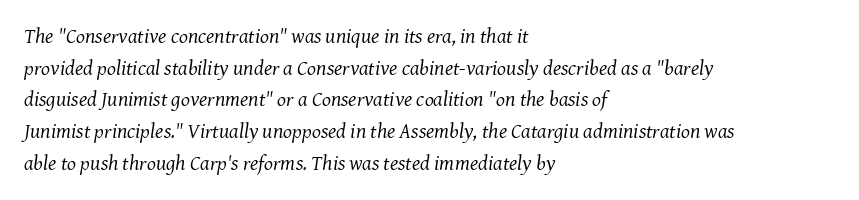
Q: Is the text bold? A: No.
Q: Is the text italic (slanted)? A: Yes, it leans right by about 8 degrees.
Q: Is the text underlined? A: No.
Q: How is the paragraph aligned? A: Left-aligned.
Q: Is the spacing between letters normal or unusually wide? A: Normal.
Q: Is the spacing between lines tight, normal or loose? A: Normal.
